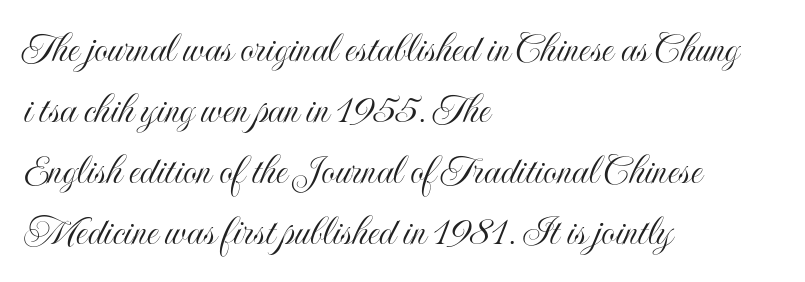
Compared with typical paragraphs, the rows here are spaced about the same. This sample uses plain, unmodified letter spacing. Layout note: lines flush left.
